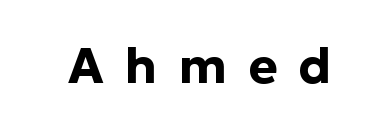
{"serif": "no", "italic": "no", "bold": "yes", "weight": "bold", "width": "normal", "stroke_contrast": "low", "x_height": "medium", "monospaced": "no", "underline": "no", "letter_spacing": "wide", "letter_spacing_em": 0.44, "glyph_px": 49}
